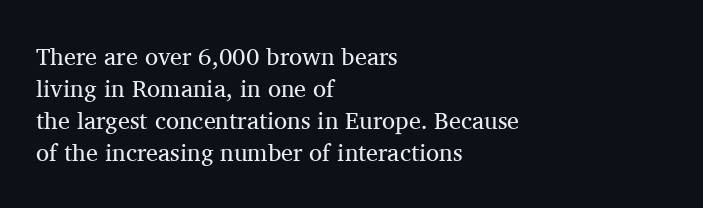
The image shows 24 px text type, upright; set left-aligned, normal line spacing (1.33x), normal letter spacing, not underlined.
